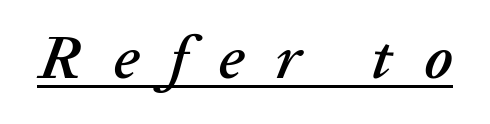
The image shows 61 px text type, italic (leaning right); set unusually wide letter spacing (+0.5 em), underlined; low stroke contrast and a medium x-height.
